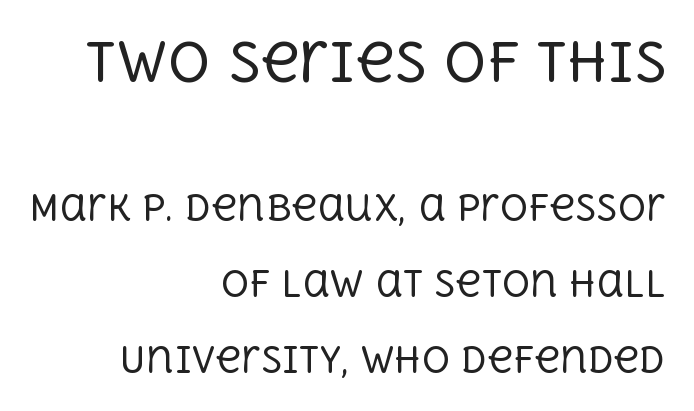
Q: Is the text bold? A: No.
Q: Is the text italic (slanted)? A: No, it is upright.
Q: Is the typeface a serif or a sans-serif typeface? A: Serif.
Q: Is the text underlined? A: No.
Q: How is the paragraph aligned? A: Right-aligned.
Q: Is the spacing between letters normal or unusually wide? A: Normal.
Q: Is the spacing between lines tight, normal or loose? A: Loose.
Q: Which block of text is set in a larger size, the first (top) or the second (bottom)? A: The first (top) one.
Q: Width (condensed, normal, or wide)? A: Normal.
Q: x-height? A: Large.
Q: Monospaced? A: No.
